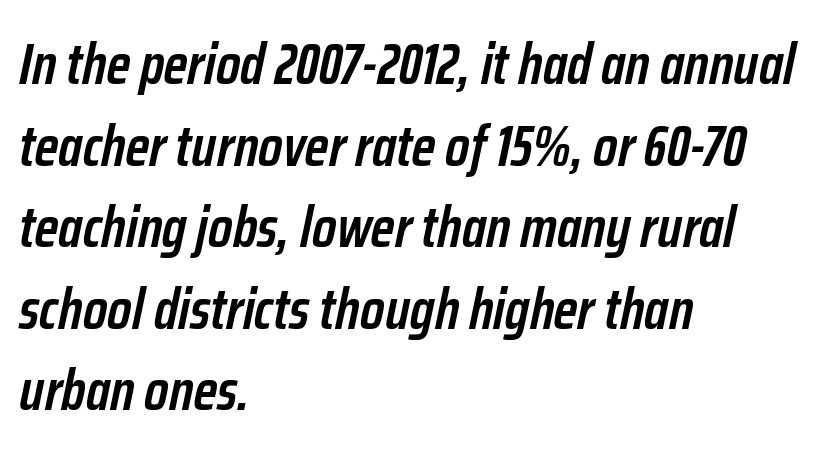
{"italic": "yes", "lean": "right", "slant_degrees": 12, "bold": "semi", "weight": "semibold", "width": "condensed", "stroke_contrast": "low", "x_height": "medium", "monospaced": "no", "underline": "no", "align": "left", "line_spacing": "normal", "line_spacing_ratio": 1.43, "letter_spacing": "normal", "letter_spacing_em": 0.0, "glyph_px": 57}
